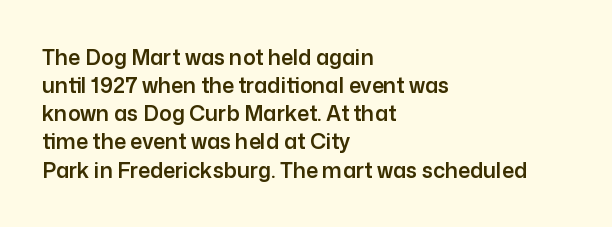
The image shows 21 px text type, upright; set left-aligned, normal line spacing (1.34x), normal letter spacing, not underlined.
